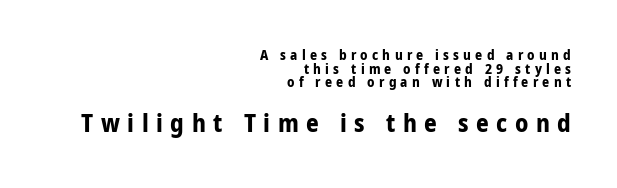
{"italic": "no", "bold": "yes", "underline": "no", "align": "right", "line_spacing": "tight", "line_spacing_ratio": 0.97, "letter_spacing": "wide", "letter_spacing_em": 0.3, "larger_block": "second", "size_ratio": 1.79, "glyph_px": 25}
